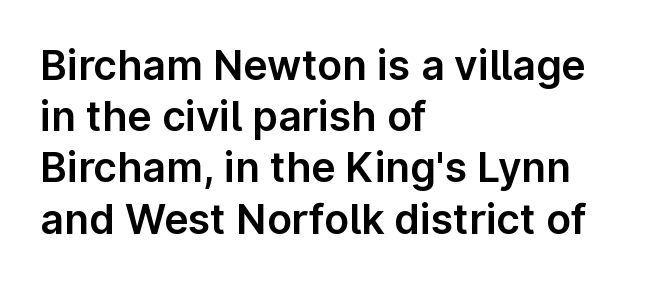
{"serif": "no", "italic": "no", "width": "normal", "stroke_contrast": "low", "x_height": "medium", "monospaced": "no", "underline": "no", "align": "left", "line_spacing": "normal", "line_spacing_ratio": 1.25, "letter_spacing": "normal", "letter_spacing_em": 0.0, "glyph_px": 41}
